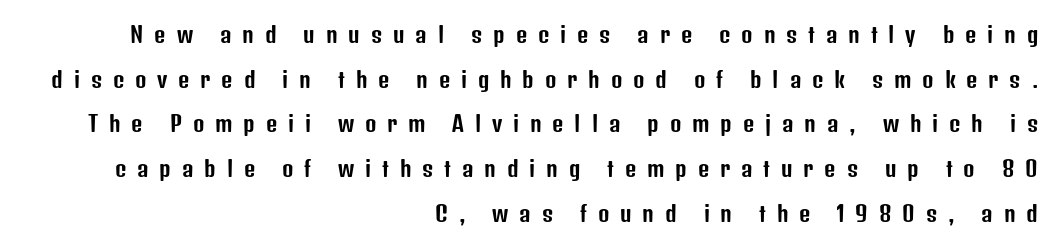
Type without underlining. Line ends are locked; line starts wander. The font's upright variant was chosen for this text. If you measured baseline to baseline, you'd find a long distance.
